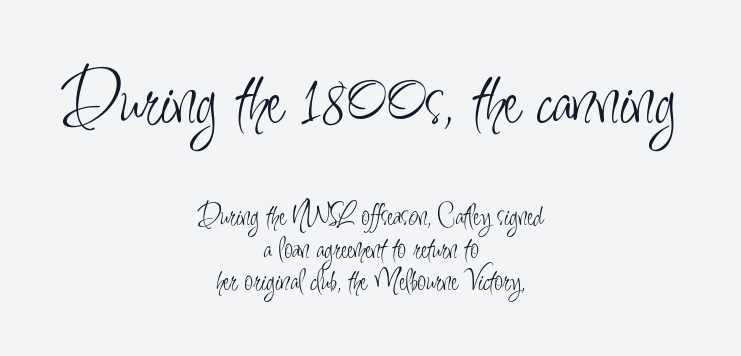
This rendering employs a face without finishing strokes, i.e., a sans-serif. These glyphs show unthickened strokes, regular width or finer. Whoever set this chose condensed vertical rhythm over breathing room. The earlier block is typeset at a bigger size than the later block.
